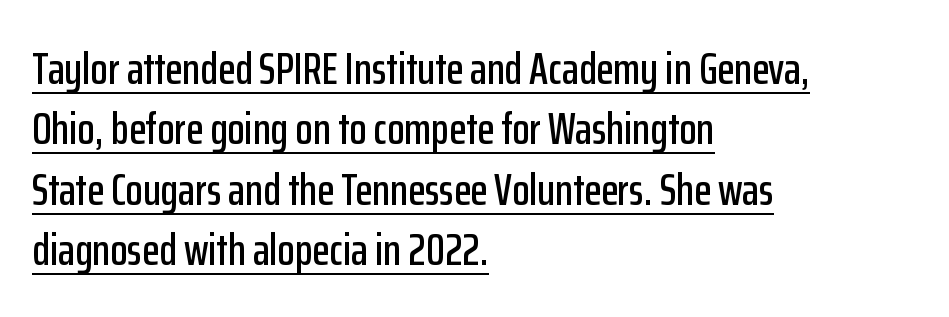
Q: Is the text italic (slanted)? A: No, it is upright.
Q: Is the typeface a serif or a sans-serif typeface? A: Sans-serif.
Q: Is the text underlined? A: Yes.
Q: How is the paragraph aligned? A: Left-aligned.
Q: Is the spacing between letters normal or unusually wide? A: Normal.
Q: Is the spacing between lines tight, normal or loose? A: Normal.
Q: Width (condensed, normal, or wide)? A: Condensed.
Q: Stroke contrast? A: Low.
Q: x-height? A: Medium.
Q: Monospaced? A: No.
